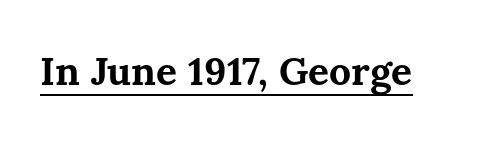
This sample carries an underscore along the baseline area. This is the regular roman posture of the typeface. A typesetter would call this proportional, since set widths differ per character. Emphasis by weight is at full strength: bold.
